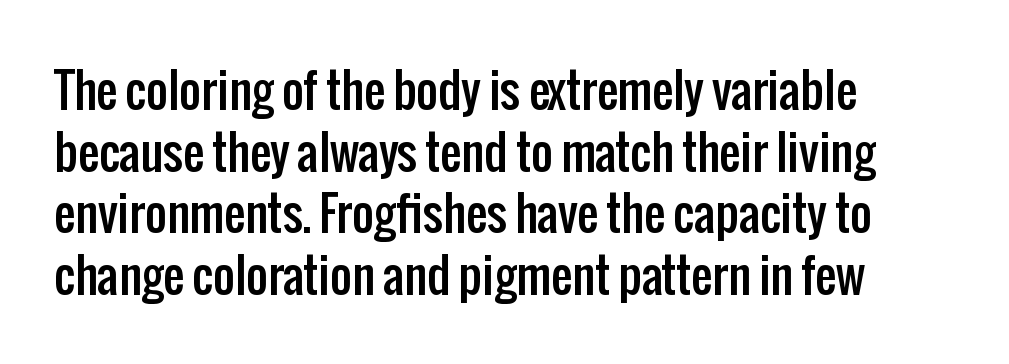
The image shows 47 px condensed sans-serif type, upright; set left-aligned, normal line spacing (1.31x), normal letter spacing, not underlined; low stroke contrast and a medium x-height.
